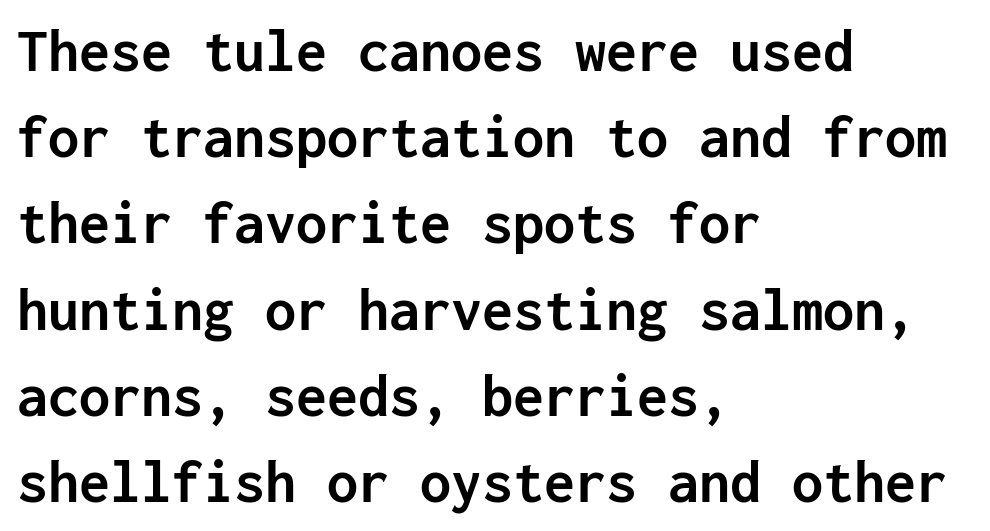
{"serif": "no", "italic": "no", "bold": "yes", "weight": "semibold", "width": "normal", "stroke_contrast": "low", "x_height": "medium", "monospaced": "yes", "underline": "no", "align": "left", "line_spacing": "normal", "line_spacing_ratio": 1.39, "letter_spacing": "normal", "letter_spacing_em": 0.0, "glyph_px": 62}
